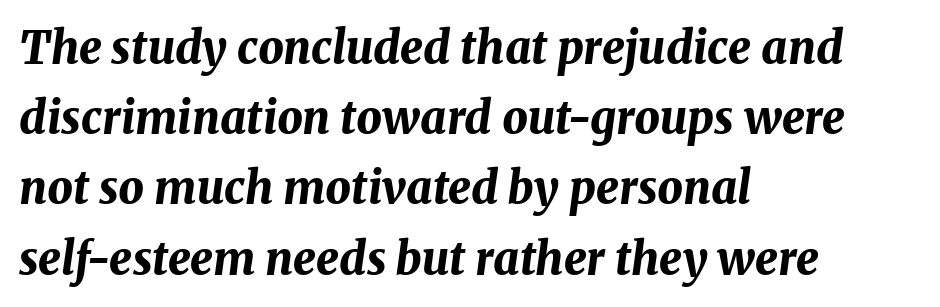
{"italic": "yes", "lean": "right", "slant_degrees": 8, "bold": "yes", "weight": "bold", "width": "normal", "stroke_contrast": "medium", "x_height": "medium", "monospaced": "no", "underline": "no", "align": "left", "line_spacing": "normal", "line_spacing_ratio": 1.56, "letter_spacing": "normal", "letter_spacing_em": 0.0, "glyph_px": 45}
